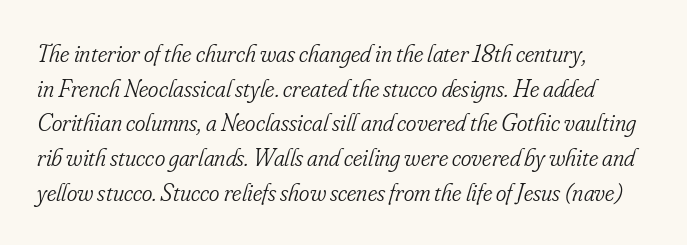
Q: Is the text bold? A: No.
Q: Is the text italic (slanted)? A: Yes, it leans right by about 16 degrees.
Q: Is the text underlined? A: No.
Q: How is the paragraph aligned? A: Left-aligned.
Q: Is the spacing between letters normal or unusually wide? A: Normal.
Q: Is the spacing between lines tight, normal or loose? A: Normal.
